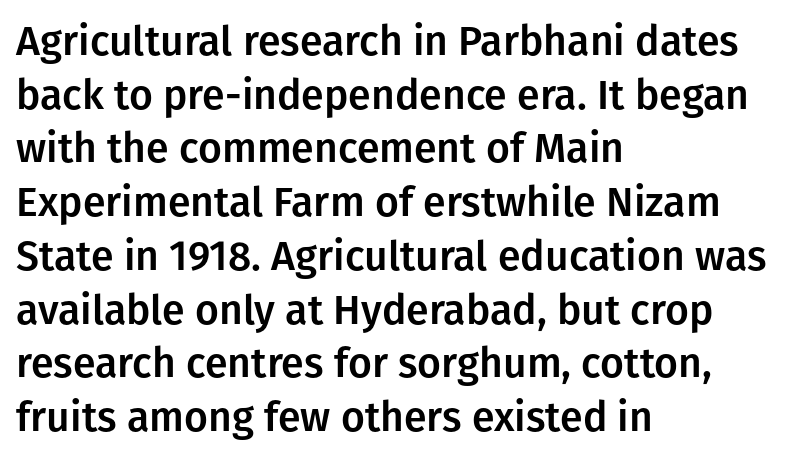
The image shows 41 px sans-serif type, upright; set left-aligned, normal line spacing (1.31x), normal letter spacing, not underlined; low stroke contrast and a medium x-height.
